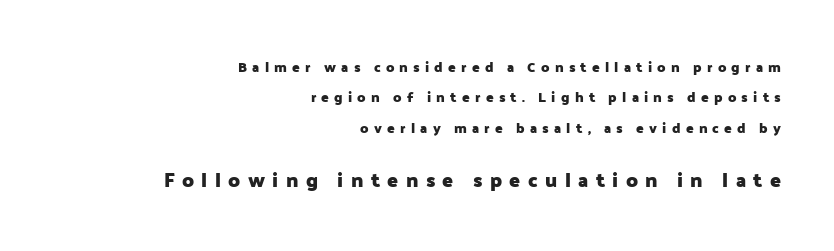
Q: Is the text bold? A: Yes.
Q: Is the text italic (slanted)? A: No, it is upright.
Q: Is the text underlined? A: No.
Q: How is the paragraph aligned? A: Right-aligned.
Q: Is the spacing between letters normal or unusually wide? A: Unusually wide.
Q: Is the spacing between lines tight, normal or loose? A: Loose.
Q: Which block of text is set in a larger size, the first (top) or the second (bottom)? A: The second (bottom) one.
